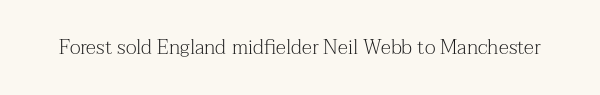
The image shows 20 px text type, upright; set normal letter spacing, not underlined.
